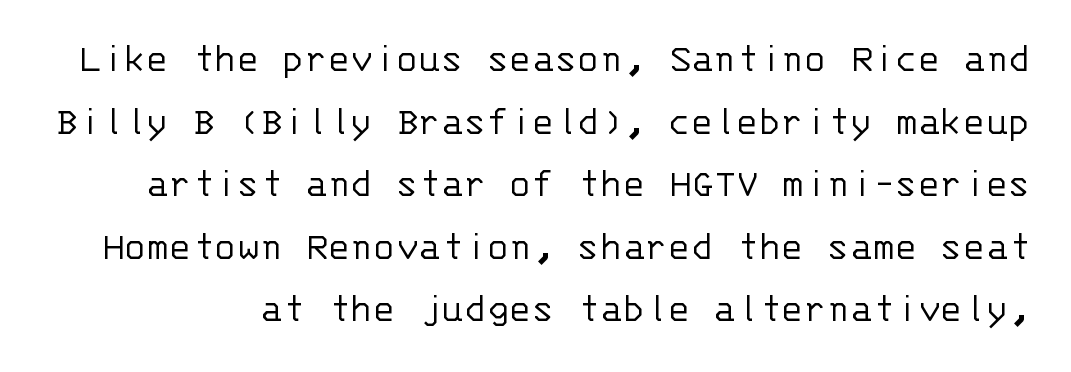
The image shows 42 px light sans-serif type, upright, monospaced; set normal line spacing (1.49x), normal letter spacing, not underlined; low stroke contrast and a large x-height.
